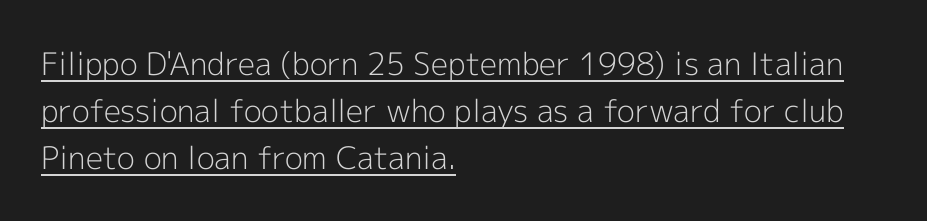
Vertical spacing — default. The cut favours lightness, reaching ordinary text weight at its darkest. The paragraph has a hard left edge and a soft right edge. Font category for this specimen: sans-serif. The letters stand straight up with perfectly vertical stems. Tracking value appears to be zero — textbook default spacing.
